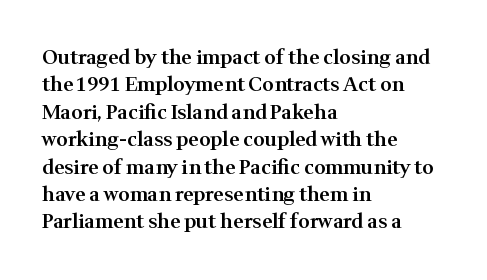
The specimen reads as upright at a glance. Each new line begins a customary step beneath the previous one. Has an underline been added? It has not. Its strokes are somewhat broadened, the hallmark of semibold type.
